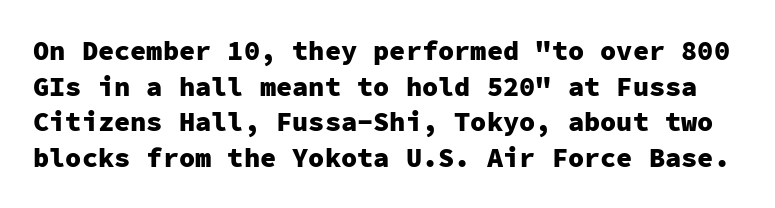
The image shows 27 px bold type, upright; set normal line spacing (1.32x), normal letter spacing, not underlined.
